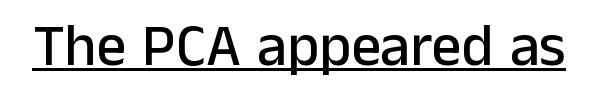
{"serif": "no", "italic": "no", "width": "normal", "stroke_contrast": "low", "x_height": "medium", "monospaced": "no", "underline": "yes", "letter_spacing": "normal", "letter_spacing_em": 0.0, "glyph_px": 59}
